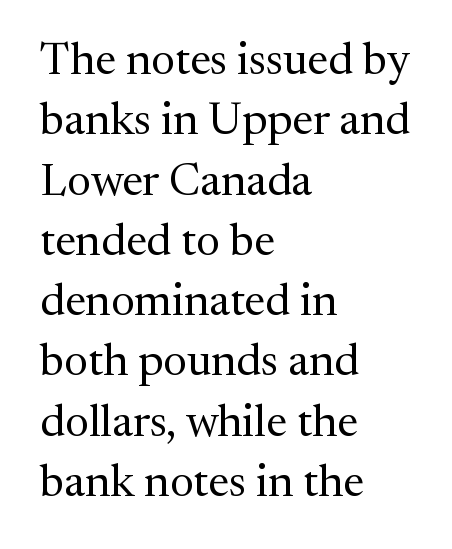
Q: Is the text bold? A: No.
Q: Is the text italic (slanted)? A: No, it is upright.
Q: Is the typeface a serif or a sans-serif typeface? A: Serif.
Q: Is the text underlined? A: No.
Q: How is the paragraph aligned? A: Left-aligned.
Q: Is the spacing between letters normal or unusually wide? A: Normal.
Q: Is the spacing between lines tight, normal or loose? A: Normal.
Q: Width (condensed, normal, or wide)? A: Normal.
Q: Stroke contrast? A: Medium.
Q: x-height? A: Medium.
Q: Monospaced? A: No.
